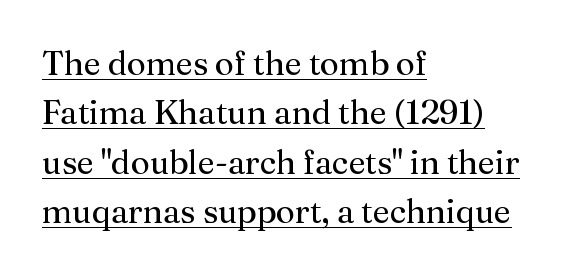
Tracking here is standard; glyphs follow each other at the usual distance. The type sits square on the baseline with zero lean. Small tapered or slab feet sit at the stroke ends, so this counts as serif. The passage shown is underscored from start to finish.
